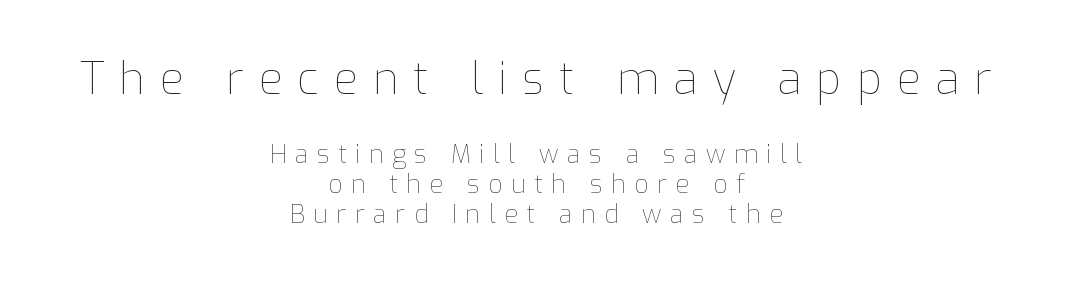
{"italic": "no", "bold": "no", "weight": "thin", "width": "normal", "stroke_contrast": "low", "x_height": "medium", "monospaced": "no", "underline": "no", "align": "center", "line_spacing_ratio": 1.2, "letter_spacing": "wide", "letter_spacing_em": 0.34, "larger_block": "first", "size_ratio": 1.76, "glyph_px": 44}
